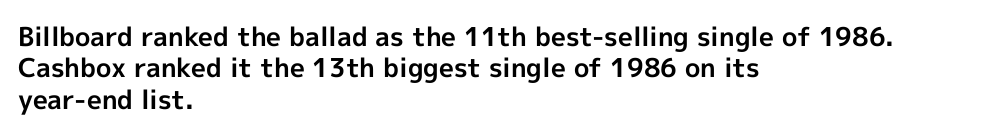
{"italic": "no", "bold": "yes", "underline": "no", "align": "left", "line_spacing_ratio": 1.21, "letter_spacing": "normal", "letter_spacing_em": 0.0, "glyph_px": 26}
